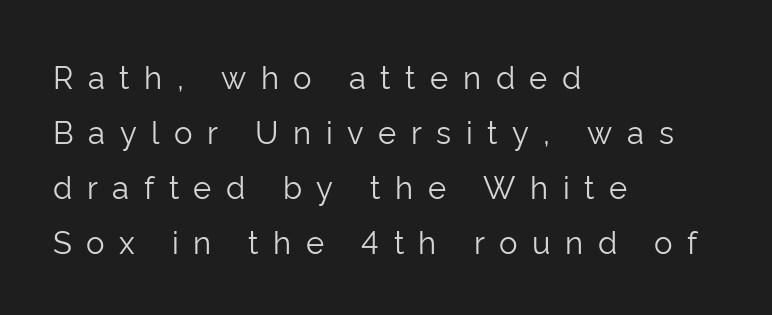
The ragged edge is on the right, which tells us the setting is flush left. The gap between lines stays unmarked. The type family on display is of the sans-serif kind. Note the varied advance widths — an 'i' is clearly narrower than an 'm'. Honestly, the letter spacing is so wide it's the main thing you notice. The font is comparable to plain body text, perhaps lighter.
